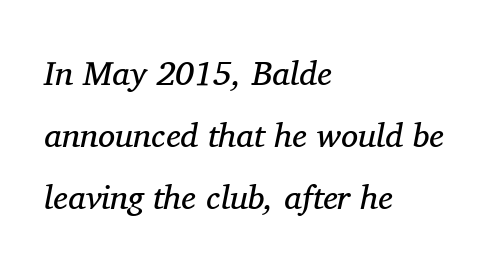
The image shows 34 px regular-weight serif type, italic (leaning right); set left-aligned, line spacing 1.83x, normal letter spacing, not underlined; medium stroke contrast and a medium x-height.
